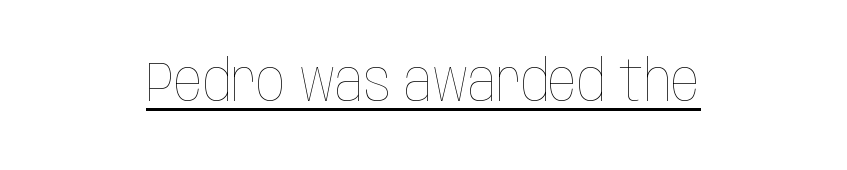
{"italic": "no", "bold": "no", "weight": "thin", "width": "condensed", "stroke_contrast": "low", "x_height": "large", "monospaced": "no", "underline": "yes", "letter_spacing": "normal", "letter_spacing_em": 0.0, "glyph_px": 57}
